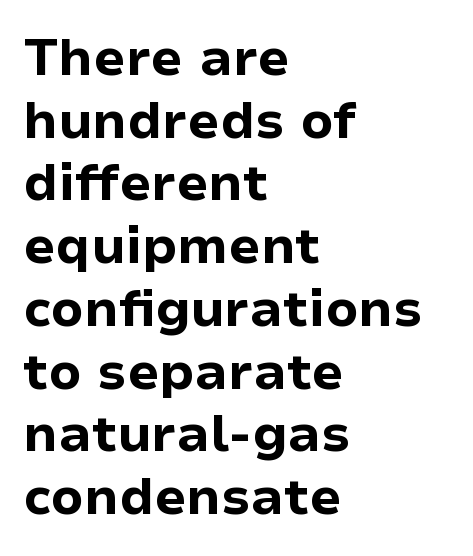
{"serif": "no", "italic": "no", "bold": "yes", "weight": "bold", "width": "normal", "stroke_contrast": "low", "x_height": "medium", "monospaced": "no", "underline": "no", "align": "left", "line_spacing_ratio": 1.23, "letter_spacing": "normal", "letter_spacing_em": 0.0, "glyph_px": 51}
